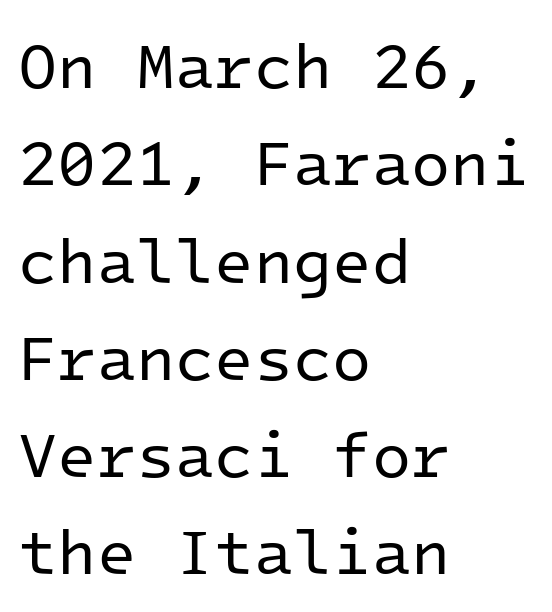
Q: Is the text bold? A: No.
Q: Is the text italic (slanted)? A: No, it is upright.
Q: Is the typeface a serif or a sans-serif typeface? A: Sans-serif.
Q: Is the text underlined? A: No.
Q: How is the paragraph aligned? A: Left-aligned.
Q: Is the spacing between letters normal or unusually wide? A: Normal.
Q: Is the spacing between lines tight, normal or loose? A: Normal.
Q: Width (condensed, normal, or wide)? A: Normal.
Q: Stroke contrast? A: Low.
Q: x-height? A: Medium.
Q: Monospaced? A: Yes.
